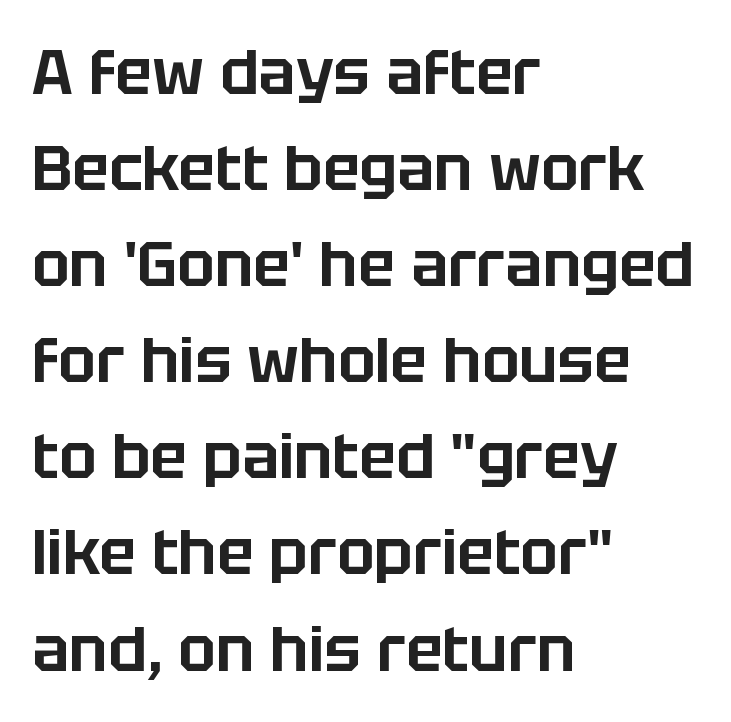
Nobody drew a line under any word here. What's the leading like? Ordinary, nothing unusual. Designer's note — italics off, roman on. To sum up the face: it is a sans, with no serifs. Is the letter spacing exaggerated? No — it looks like the ordinary default.
